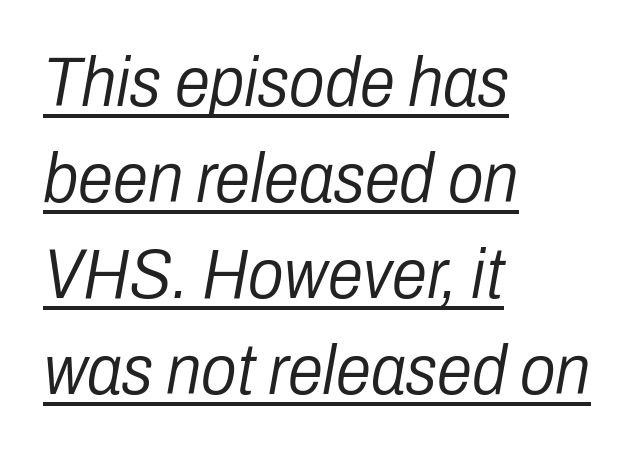
These glyphs show unthickened strokes, regular width or finer. Look at the tracking — it's just the regular setting, nothing added. Rendered with sloped, italic letterforms. Leading: standard. The face used here is proportionally spaced, like ordinary book or web type.
